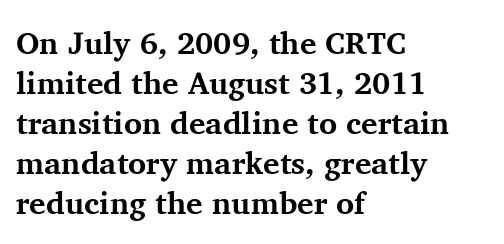
Q: Is the text bold? A: Yes.
Q: Is the text italic (slanted)? A: No, it is upright.
Q: Is the typeface a serif or a sans-serif typeface? A: Serif.
Q: Is the text underlined? A: No.
Q: How is the paragraph aligned? A: Left-aligned.
Q: Is the spacing between letters normal or unusually wide? A: Normal.
Q: Is the spacing between lines tight, normal or loose? A: Normal.
Q: Width (condensed, normal, or wide)? A: Normal.
Q: Stroke contrast? A: Medium.
Q: x-height? A: Medium.
Q: Monospaced? A: No.
